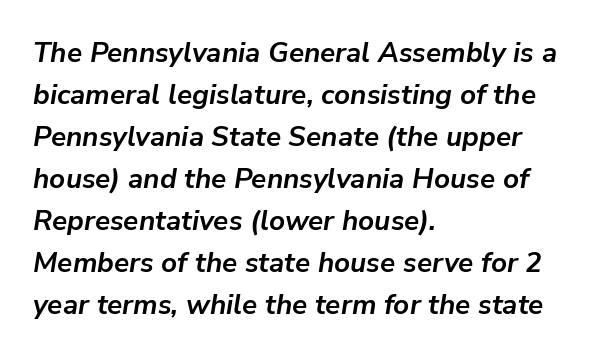
The typesetter chose a ragged-right arrangement here. Varying glyph widths throughout — classic text-font behaviour. A dark, heavy texture on the line: the type is bold. If you drew a line through each stem, it would be angled. The string is rendered with underlining switched off. Nobody touched the tracking dial on this one.
